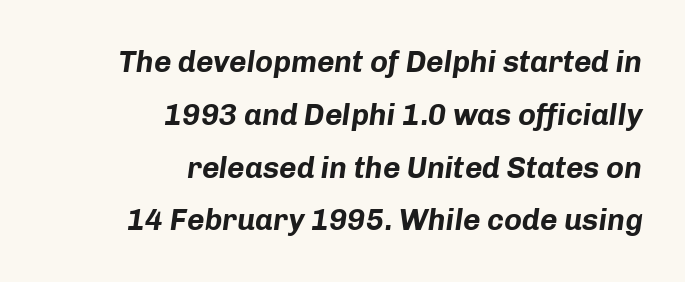
Do the characters align in a grid? No, the font is proportional. Strong, thick strokes mark this as bold type. Italic: yes, the glyphs are oblique. Plain, unruled lines of type.
